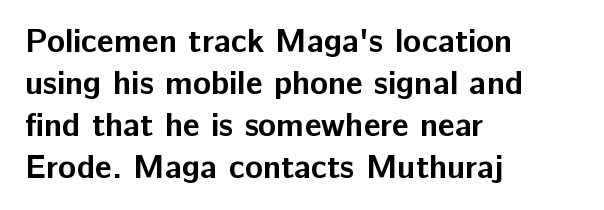
The glyphs have the mass of a bold cut. The font family rendered here belongs to the sans-serif group. Characters follow at the spacing the type designer built in. The lines are quadded left. The passage shown is not underscored anywhere.
